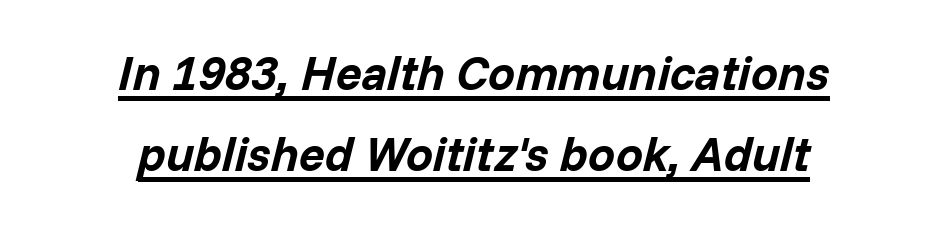
How heavy is the stroke? Heavy — this is a bold. Is this a fixed-width face? No — the glyphs have proportional, varying widths. Posture: slanted. Notice how a bar underscores the lettering throughout. Words appear dense and cohesive because spacing is normal. Vertical spacing — default.
